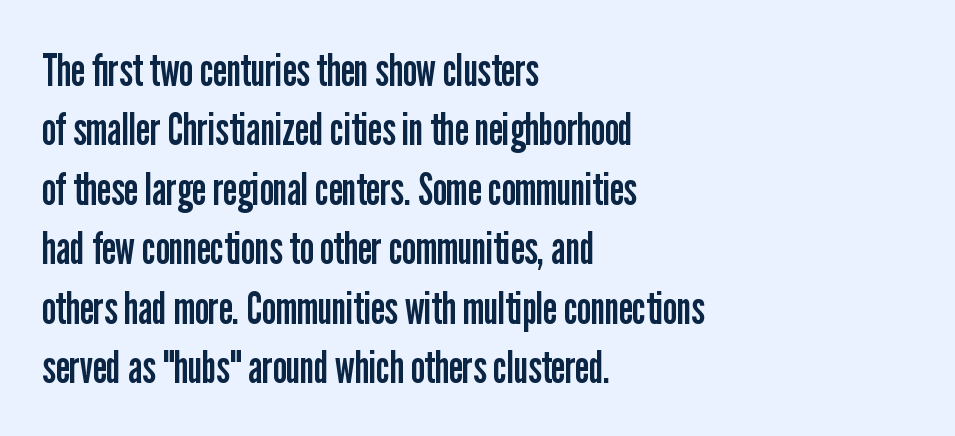
Q: Is the text bold? A: No.
Q: Is the text italic (slanted)? A: No, it is upright.
Q: Is the typeface a serif or a sans-serif typeface? A: Sans-serif.
Q: Is the text underlined? A: No.
Q: How is the paragraph aligned? A: Left-aligned.
Q: Is the spacing between letters normal or unusually wide? A: Normal.
Q: Is the spacing between lines tight, normal or loose? A: Normal.
Q: Width (condensed, normal, or wide)? A: Condensed.
Q: Stroke contrast? A: Low.
Q: x-height? A: Medium.
Q: Monospaced? A: No.
